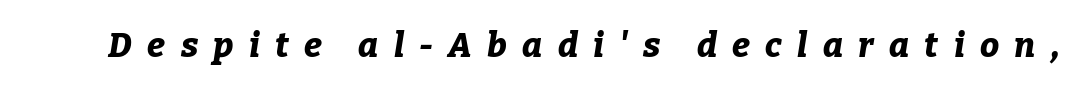
{"italic": "yes", "lean": "right", "slant_degrees": 9, "bold": "yes", "weight": "bold", "width": "normal", "stroke_contrast": "low", "x_height": "medium", "monospaced": "no", "underline": "no", "letter_spacing": "wide", "letter_spacing_em": 0.45, "glyph_px": 34}
